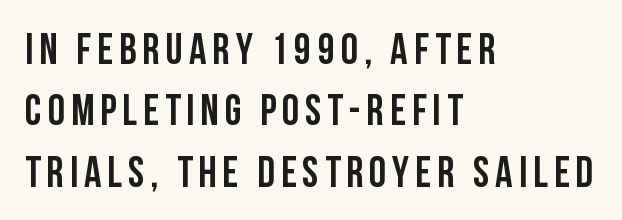
{"serif": "no", "italic": "no", "width": "condensed", "stroke_contrast": "low", "x_height": "large", "monospaced": "no", "underline": "no", "align": "left", "line_spacing": "normal", "line_spacing_ratio": 1.43, "glyph_px": 43}
